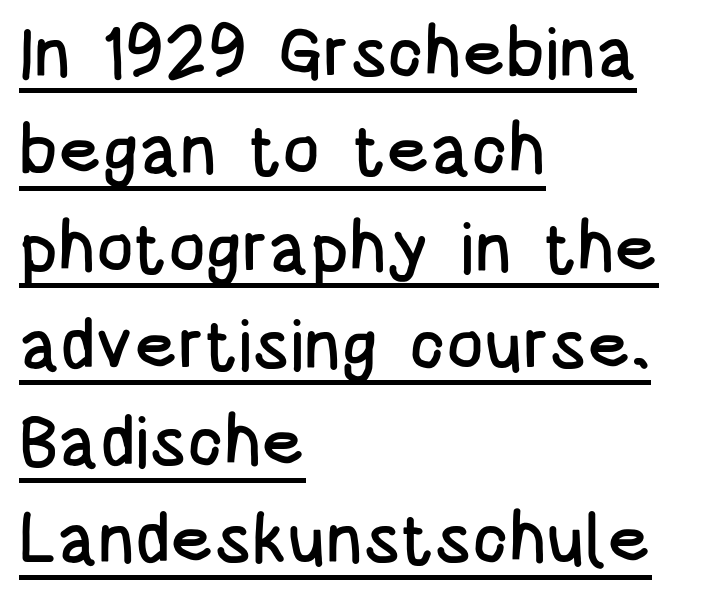
Note: no serifs on the glyphs. What's the leading like? Ordinary, nothing unusual. Beneath each row of characters lies a ruled line. Caption: standard tracking, unaltered. The face used here is proportionally spaced, like ordinary book or web type.
